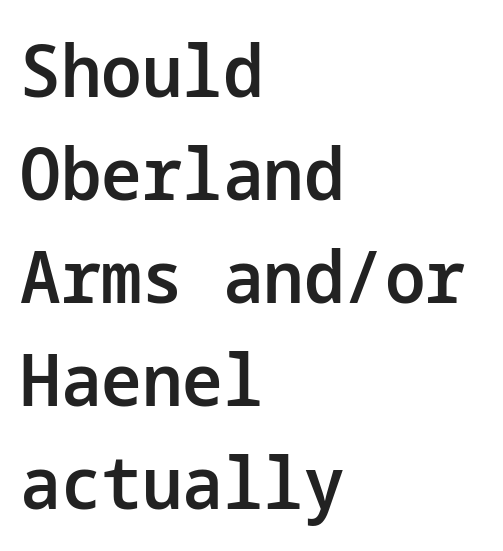
Q: Is the text bold? A: Semi-bold.
Q: Is the text italic (slanted)? A: No, it is upright.
Q: Is the typeface a serif or a sans-serif typeface? A: Sans-serif.
Q: Is the text underlined? A: No.
Q: How is the paragraph aligned? A: Left-aligned.
Q: Is the spacing between letters normal or unusually wide? A: Normal.
Q: Is the spacing between lines tight, normal or loose? A: Normal.
Q: Width (condensed, normal, or wide)? A: Normal.
Q: Stroke contrast? A: Low.
Q: x-height? A: Medium.
